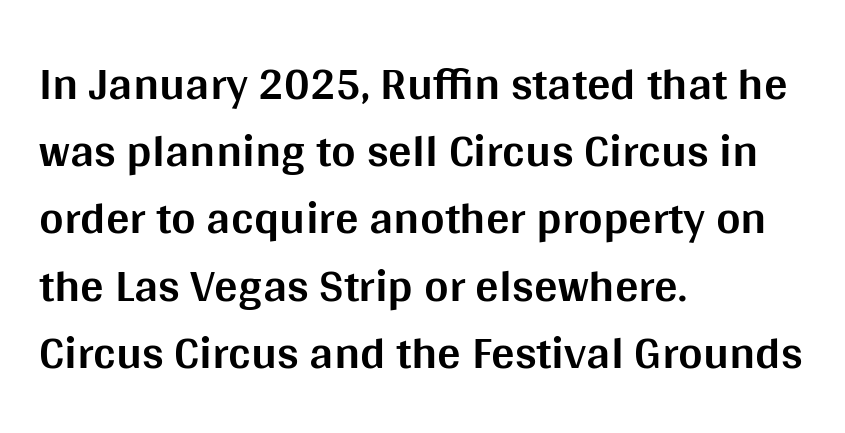
Q: Is the text bold? A: Yes.
Q: Is the text italic (slanted)? A: No, it is upright.
Q: Is the typeface a serif or a sans-serif typeface? A: Sans-serif.
Q: Is the text underlined? A: No.
Q: How is the paragraph aligned? A: Left-aligned.
Q: Is the spacing between letters normal or unusually wide? A: Normal.
Q: Is the spacing between lines tight, normal or loose? A: Normal.
Q: Width (condensed, normal, or wide)? A: Normal.
Q: Stroke contrast? A: Medium.
Q: x-height? A: Large.
Q: Monospaced? A: No.
